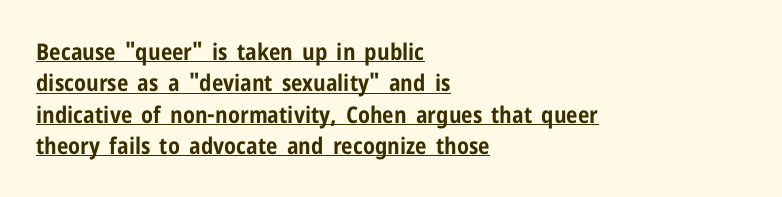
The image shows 23 px bold type, upright; set left-aligned, normal line spacing (1.36x), normal letter spacing, underlined.
